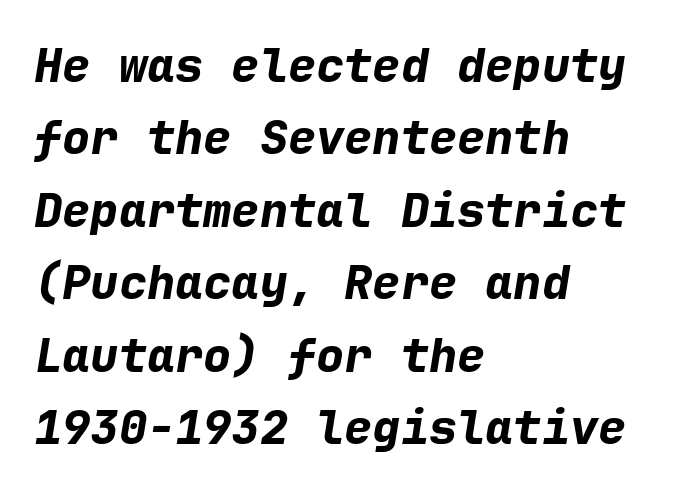
The image shows 47 px bold type, italic (leaning right), monospaced; set left-aligned, normal line spacing (1.54x), normal letter spacing, not underlined; low stroke contrast and a medium x-height.
